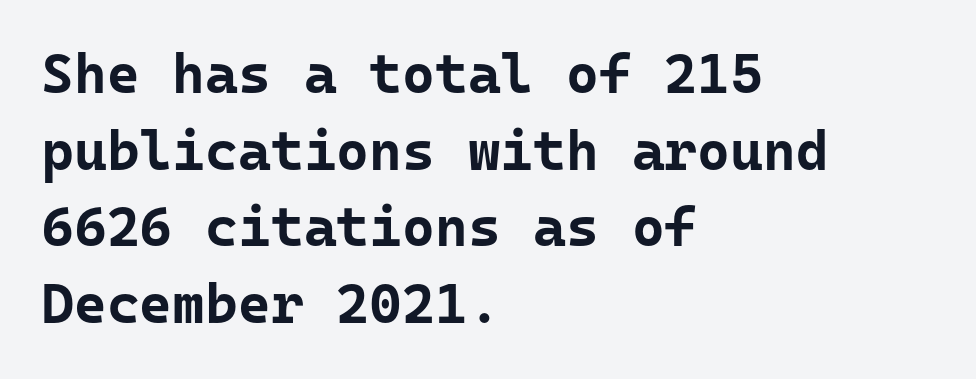
{"serif": "no", "italic": "no", "bold": "yes", "weight": "bold", "width": "normal", "stroke_contrast": "low", "x_height": "medium", "monospaced": "yes", "underline": "no", "align": "left", "line_spacing": "normal", "line_spacing_ratio": 1.37, "letter_spacing": "normal", "letter_spacing_em": 0.0, "glyph_px": 56}
